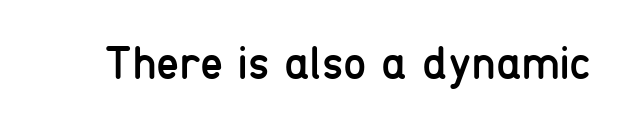
The image shows 47 px regular-weight, condensed sans-serif type, upright; set normal letter spacing, not underlined; low stroke contrast and a medium x-height.
